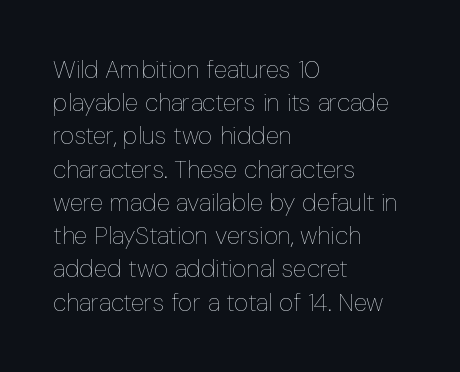
Q: Is the text bold? A: No.
Q: Is the text italic (slanted)? A: No, it is upright.
Q: Is the text underlined? A: No.
Q: How is the paragraph aligned? A: Left-aligned.
Q: Is the spacing between letters normal or unusually wide? A: Normal.
Q: Is the spacing between lines tight, normal or loose? A: Normal.
